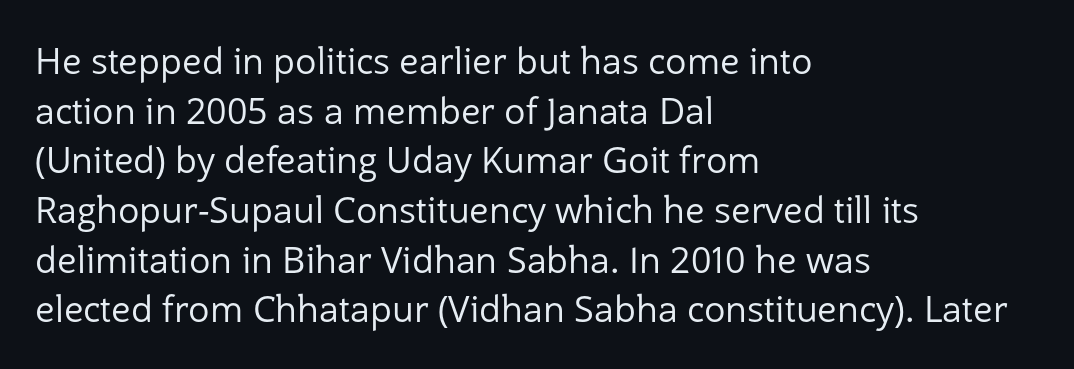
The image shows 36 px regular-weight sans-serif type, upright; set left-aligned, normal line spacing (1.38x), normal letter spacing, not underlined; low stroke contrast and a medium x-height.
